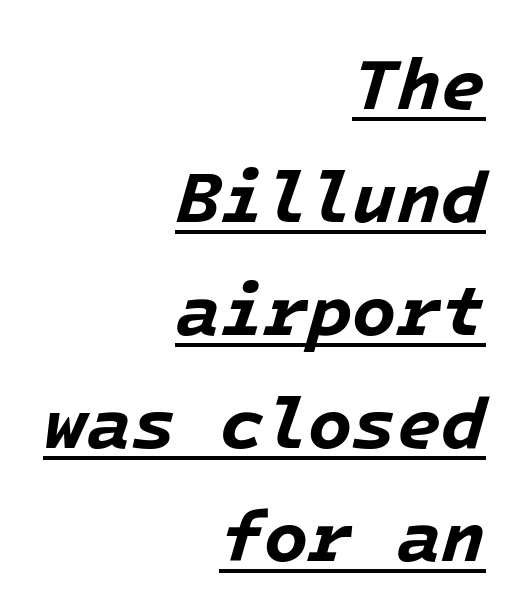
The image shows 72 px bold type, italic (leaning right); set right-aligned, normal line spacing (1.57x), normal letter spacing, underlined; low stroke contrast and a medium x-height.
